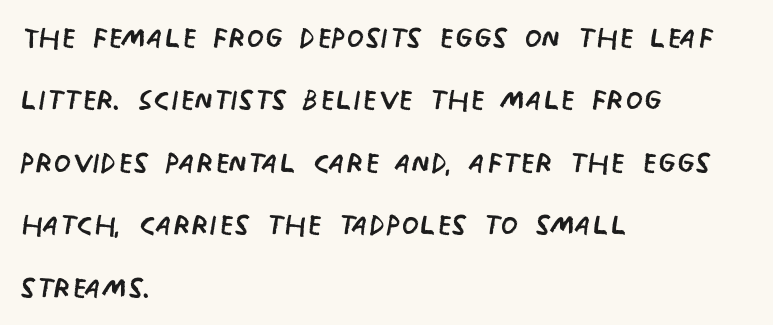
The image shows 40 px regular-weight, condensed sans-serif type; set left-aligned, normal line spacing (1.56x), normal letter spacing, not underlined; low stroke contrast and a large x-height.
